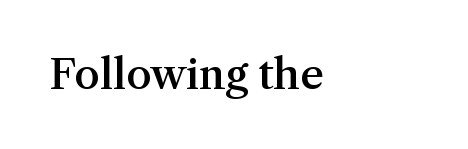
{"serif": "yes", "italic": "no", "bold": "semi", "weight": "semibold", "width": "normal", "stroke_contrast": "medium", "x_height": "medium", "monospaced": "no", "underline": "no", "align": "left", "letter_spacing": "normal", "letter_spacing_em": 0.0, "glyph_px": 41}
